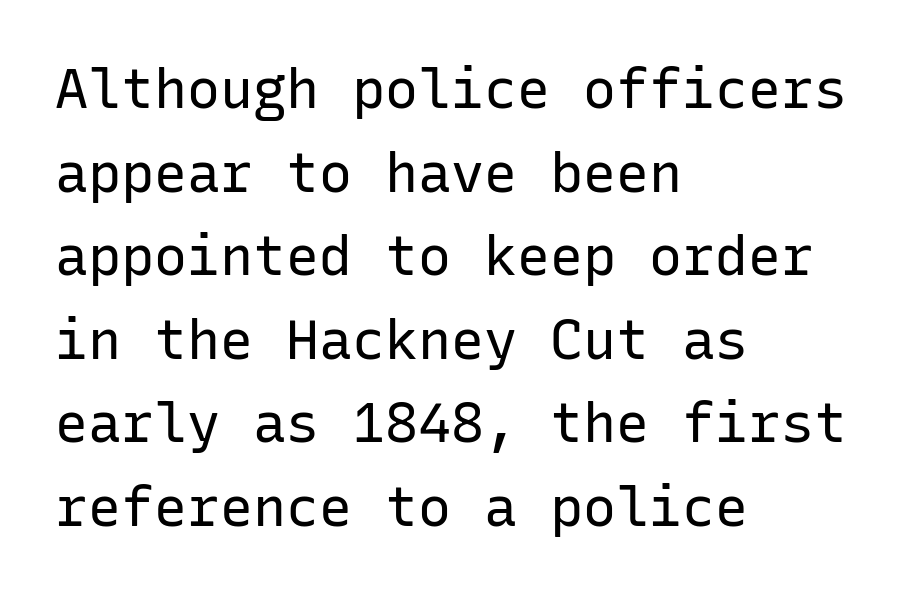
The image shows 55 px regular-weight sans-serif type, upright, monospaced; set left-aligned, normal line spacing (1.52x), normal letter spacing, not underlined; low stroke contrast and a medium x-height.
